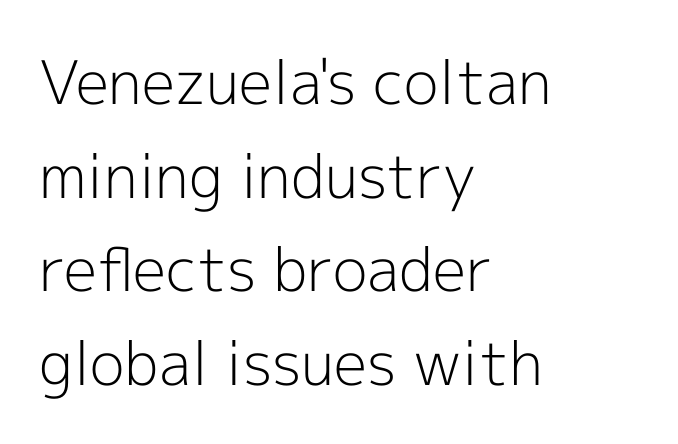
The image shows 60 px light sans-serif type, upright; set left-aligned, normal line spacing (1.56x), normal letter spacing, not underlined; a medium x-height.
